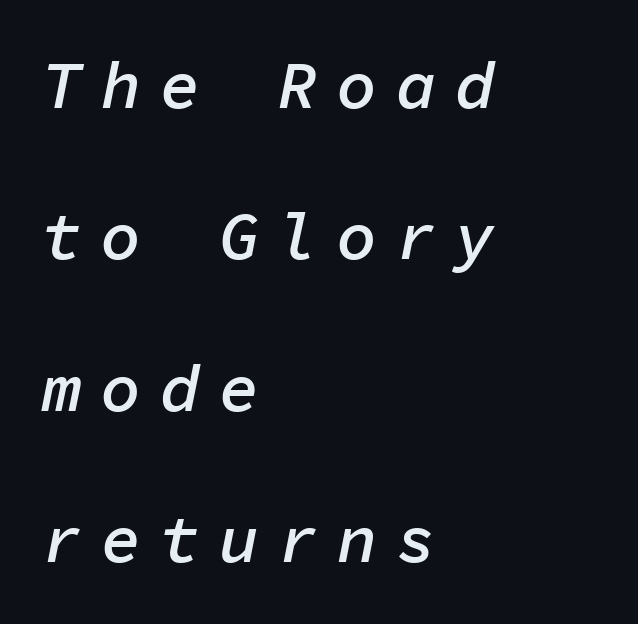
No word sits above an underline. Slant detected: the letters are inclined. Does the weight exceed regular? Yes, but only to semibold. The ragged edge is on the right, which tells us the setting is flush left. You could count columns in this text — the font is strictly monospaced. Compared with typical paragraphs, the rows here are farther apart.
